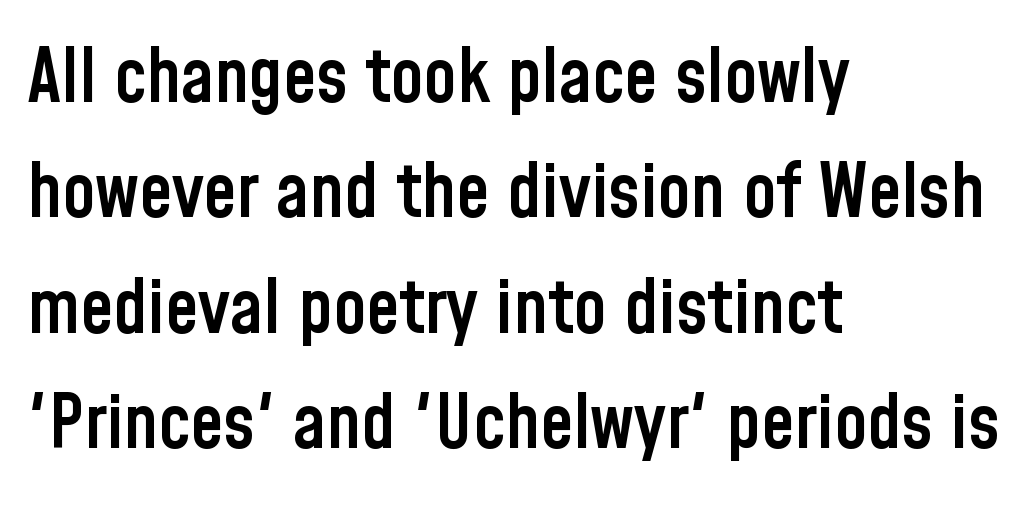
{"serif": "no", "italic": "no", "bold": "semi", "weight": "semibold", "width": "condensed", "stroke_contrast": "low", "x_height": "medium", "monospaced": "no", "underline": "no", "align": "left", "line_spacing": "normal", "line_spacing_ratio": 1.54, "letter_spacing": "normal", "letter_spacing_em": 0.0, "glyph_px": 75}
